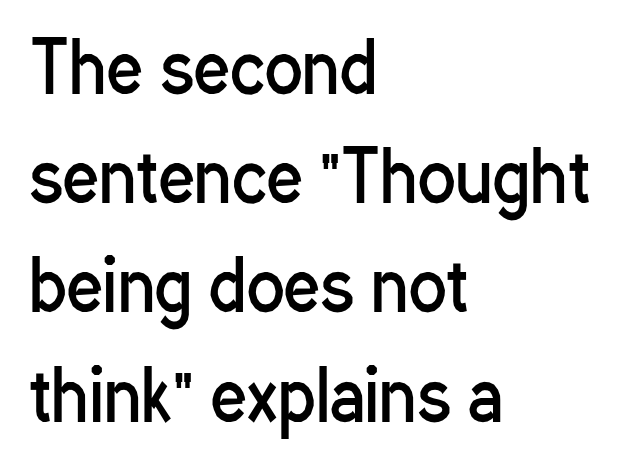
Q: Is the text bold? A: No.
Q: Is the text italic (slanted)? A: No, it is upright.
Q: Is the typeface a serif or a sans-serif typeface? A: Sans-serif.
Q: Is the text underlined? A: No.
Q: How is the paragraph aligned? A: Left-aligned.
Q: Is the spacing between letters normal or unusually wide? A: Normal.
Q: Is the spacing between lines tight, normal or loose? A: Normal.
Q: Width (condensed, normal, or wide)? A: Condensed.
Q: Stroke contrast? A: Low.
Q: x-height? A: Medium.
Q: Monospaced? A: No.
